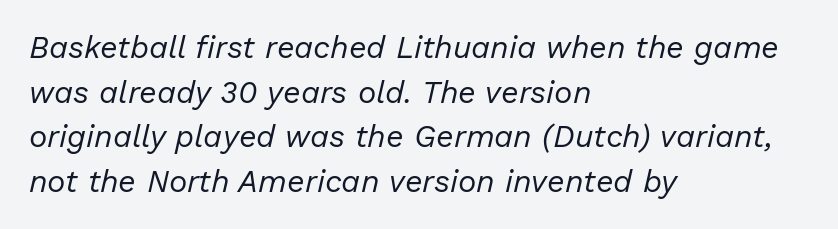
{"italic": "yes", "lean": "right", "slant_degrees": 13, "bold": "no", "weight": "regular", "width": "normal", "stroke_contrast": "low", "x_height": "medium", "monospaced": "no", "underline": "no", "align": "left", "line_spacing": "normal", "line_spacing_ratio": 1.44, "letter_spacing": "normal", "letter_spacing_em": 0.0, "glyph_px": 31}
